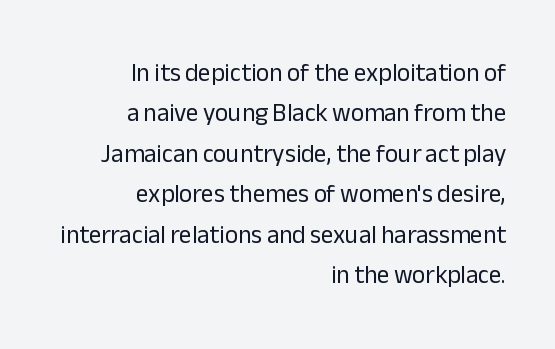
{"italic": "no", "bold": "no", "underline": "no", "align": "right", "line_spacing": "normal", "line_spacing_ratio": 1.62, "letter_spacing": "normal", "letter_spacing_em": 0.0, "glyph_px": 25}
